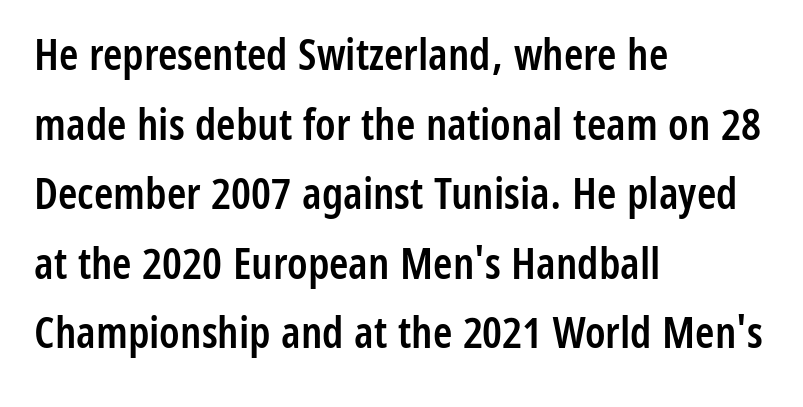
Q: Is the text bold? A: Semi-bold.
Q: Is the text italic (slanted)? A: No, it is upright.
Q: Is the typeface a serif or a sans-serif typeface? A: Sans-serif.
Q: Is the text underlined? A: No.
Q: How is the paragraph aligned? A: Left-aligned.
Q: Is the spacing between letters normal or unusually wide? A: Normal.
Q: Is the spacing between lines tight, normal or loose? A: Normal.
Q: Width (condensed, normal, or wide)? A: Condensed.
Q: Stroke contrast? A: Low.
Q: x-height? A: Medium.
Q: Monospaced? A: No.
